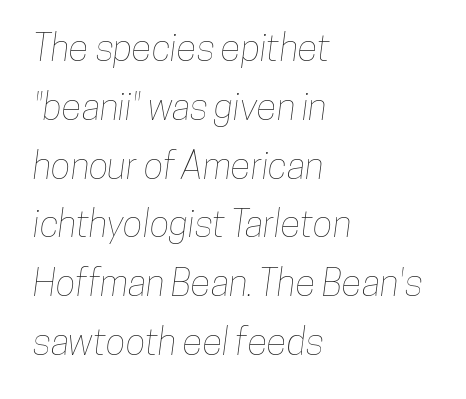
Regular leading. The paragraph shown leans on its left margin. Anything drawn beneath the words? Only blank space. In terms of letterspacing, this is plain default setting. Varying glyph widths throughout — classic text-font behaviour.
